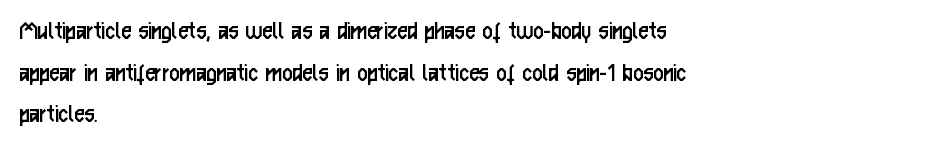
The image shows 28 px regular-weight, condensed sans-serif type, upright; set left-aligned, normal line spacing (1.49x), normal letter spacing, not underlined; low stroke contrast and a medium x-height.
